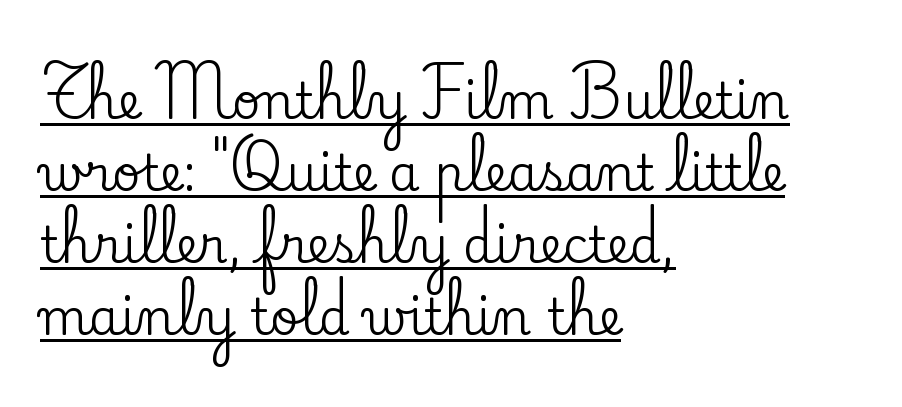
The image shows 49 px serif type, upright; set left-aligned, normal line spacing (1.47x), normal letter spacing, underlined; low stroke contrast and a small x-height.
